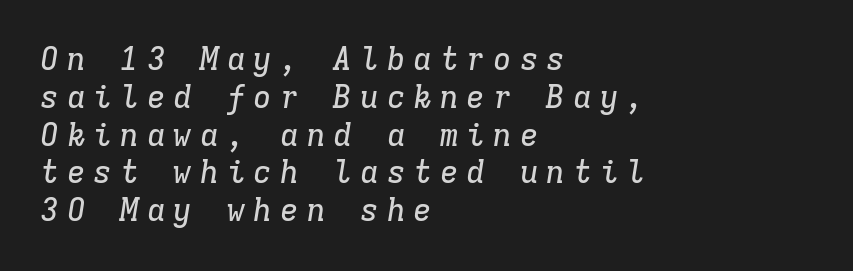
{"serif": "yes", "italic": "yes", "lean": "right", "slant_degrees": 9, "width": "normal", "stroke_contrast": "low", "x_height": "medium", "monospaced": "yes", "underline": "no", "align": "left", "line_spacing_ratio": 1.22, "letter_spacing": "wide", "letter_spacing_em": 0.26, "glyph_px": 31}
